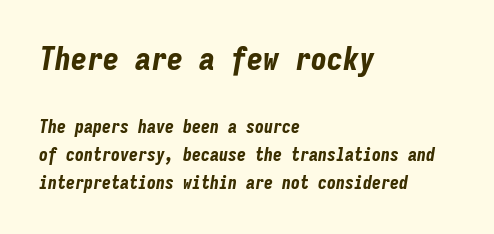
The image shows 32 px bold, condensed type, italic (leaning right), monospaced; set left-aligned, normal line spacing (1.56x), normal letter spacing, not underlined; the first (top) block is 1.78x larger; low stroke contrast and a medium x-height.
